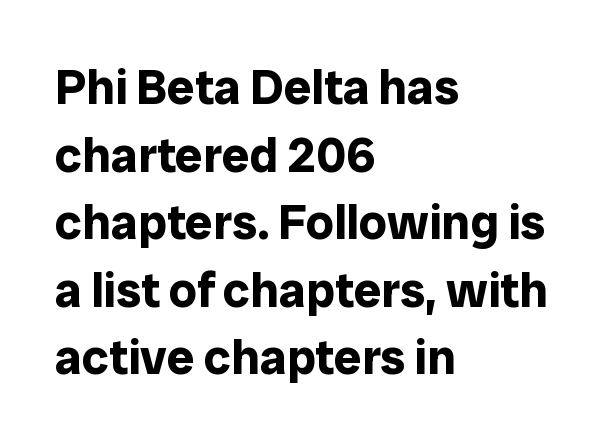
Q: Is the text bold? A: Yes.
Q: Is the text italic (slanted)? A: No, it is upright.
Q: Is the typeface a serif or a sans-serif typeface? A: Sans-serif.
Q: Is the text underlined? A: No.
Q: How is the paragraph aligned? A: Left-aligned.
Q: Is the spacing between letters normal or unusually wide? A: Normal.
Q: Is the spacing between lines tight, normal or loose? A: Normal.
Q: Width (condensed, normal, or wide)? A: Normal.
Q: Stroke contrast? A: Low.
Q: x-height? A: Medium.
Q: Monospaced? A: No.
